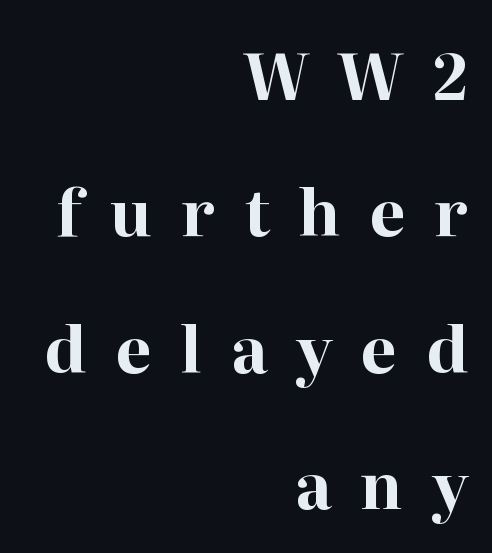
The letters stand straight up with perfectly vertical stems. The typeface chosen for these lines features serifs. Has an underline been added? It has not. Is this a fixed-width face? No — the glyphs have proportional, varying widths.
